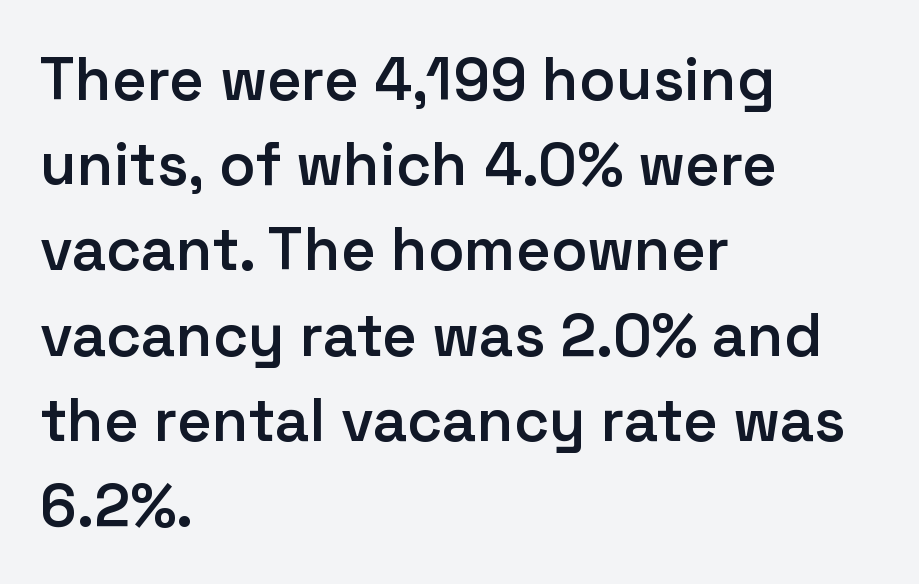
Q: Is the text bold? A: Semi-bold.
Q: Is the text italic (slanted)? A: No, it is upright.
Q: Is the typeface a serif or a sans-serif typeface? A: Sans-serif.
Q: Is the text underlined? A: No.
Q: How is the paragraph aligned? A: Left-aligned.
Q: Is the spacing between letters normal or unusually wide? A: Normal.
Q: Is the spacing between lines tight, normal or loose? A: Normal.
Q: Width (condensed, normal, or wide)? A: Normal.
Q: Stroke contrast? A: Low.
Q: x-height? A: Medium.
Q: Monospaced? A: No.
